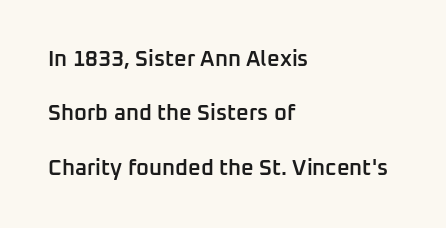
Q: Is the text bold? A: Semi-bold.
Q: Is the text italic (slanted)? A: No, it is upright.
Q: Is the text underlined? A: No.
Q: How is the paragraph aligned? A: Left-aligned.
Q: Is the spacing between letters normal or unusually wide? A: Normal.
Q: Is the spacing between lines tight, normal or loose? A: Loose.
